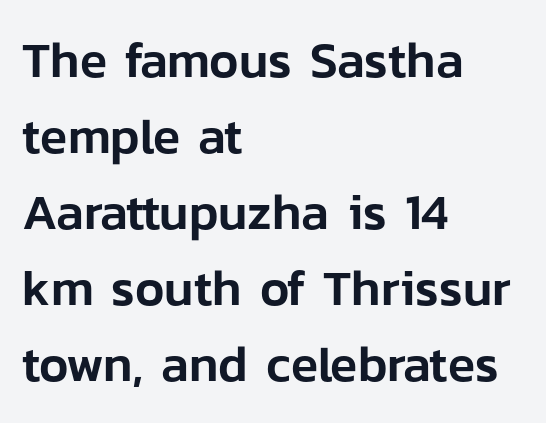
The image shows 50 px sans-serif type, upright; set left-aligned, normal line spacing (1.52x), normal letter spacing, not underlined; low stroke contrast and a medium x-height.
